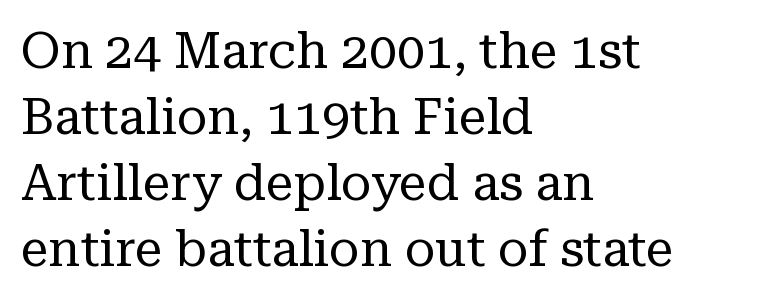
Is there much room between lines? A standard amount, neither cramped nor airy. Does the type have serifs? Yes, each stem ends in a small foot. Glyph-to-glyph distance matches everyday printed text. Posture: straight, roman, zero tilt.
